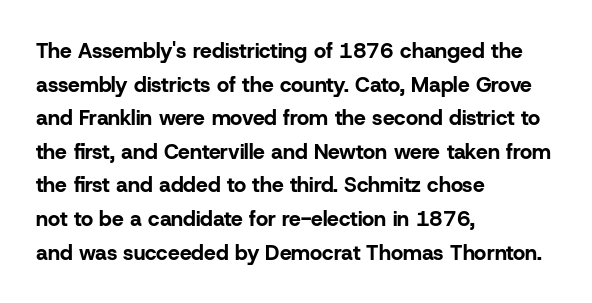
The image shows 21 px bold type, upright; set left-aligned, normal line spacing (1.6x), normal letter spacing, not underlined.
